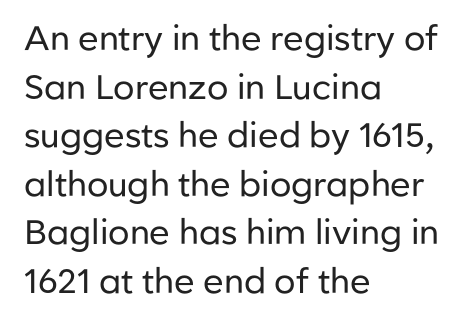
The image shows 34 px regular-weight sans-serif type, upright; set left-aligned, normal line spacing (1.43x), normal letter spacing, not underlined; low stroke contrast and a medium x-height.
